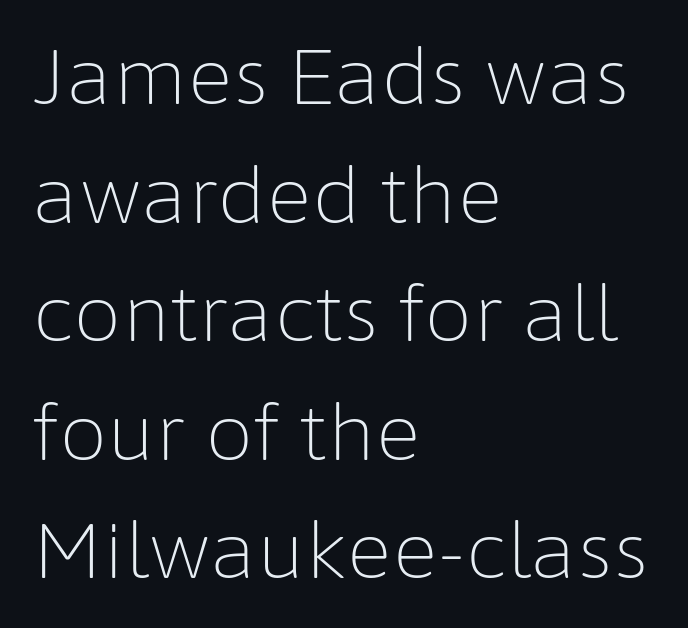
Horizontal bands of white between lines are of average thickness. Varying glyph widths throughout — classic text-font behaviour. The space directly below the letters is spotless. The typesetting does not lean heavy: it is not bold.
